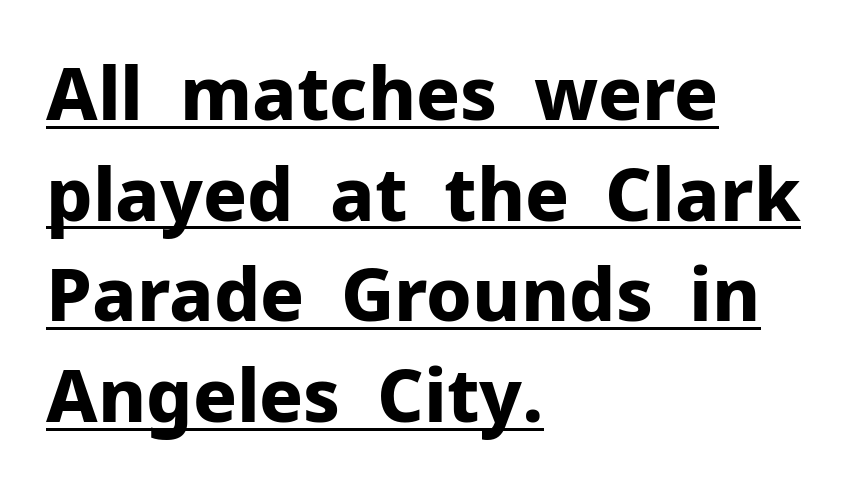
The image shows 73 px bold sans-serif type, upright; set left-aligned, normal line spacing (1.38x), normal letter spacing, underlined; low stroke contrast and a medium x-height.
